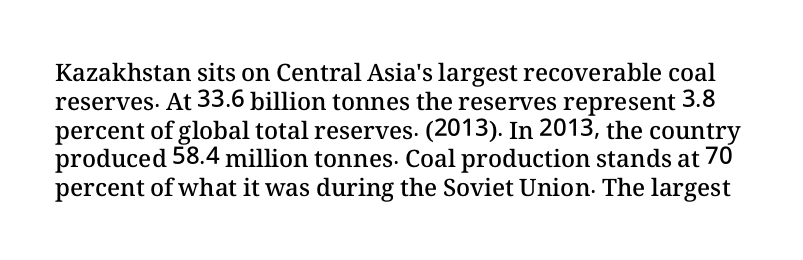
Q: Is the text bold? A: Semi-bold.
Q: Is the text italic (slanted)? A: No, it is upright.
Q: Is the text underlined? A: No.
Q: Is the spacing between letters normal or unusually wide? A: Normal.
